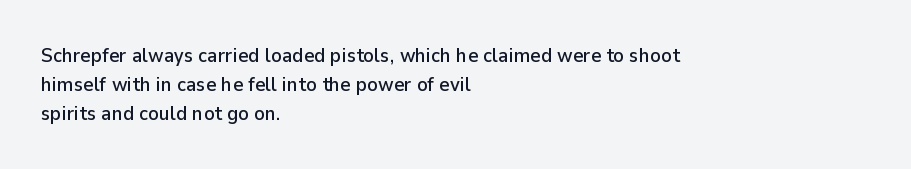
Q: Is the text italic (slanted)? A: No, it is upright.
Q: Is the text underlined? A: No.
Q: How is the paragraph aligned? A: Left-aligned.
Q: Is the spacing between letters normal or unusually wide? A: Normal.
Q: Is the spacing between lines tight, normal or loose? A: Normal.
